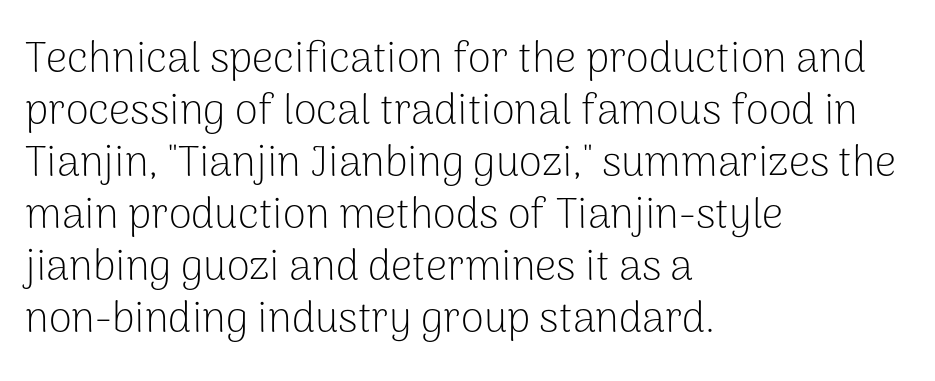
The string is rendered with underlining switched off. The letters advance in unequal steps, a hallmark of proportional type. The font family rendered here belongs to the sans-serif group. Standard letterfit; no display-style spreading of the glyphs. The letterforms sit at book weight or below.
